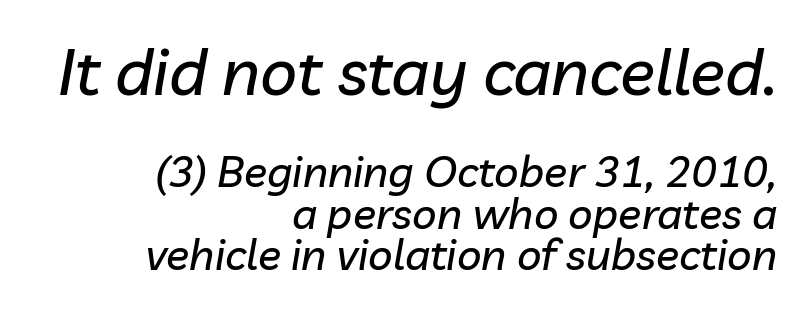
{"italic": "yes", "lean": "right", "slant_degrees": 10, "width": "normal", "stroke_contrast": "low", "x_height": "medium", "monospaced": "no", "underline": "no", "align": "right", "line_spacing": "tight", "line_spacing_ratio": 0.96, "letter_spacing": "normal", "letter_spacing_em": 0.0, "larger_block": "first", "size_ratio": 1.51, "glyph_px": 65}
